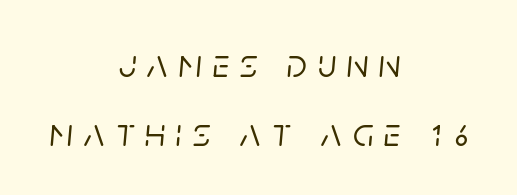
Q: Is the text italic (slanted)? A: Yes, it leans right by about 5 degrees.
Q: Is the text underlined? A: No.
Q: How is the paragraph aligned? A: Centered.
Q: Is the spacing between letters normal or unusually wide? A: Unusually wide.
Q: Width (condensed, normal, or wide)? A: Normal.
Q: Stroke contrast? A: Low.
Q: x-height? A: Large.
Q: Monospaced? A: No.
